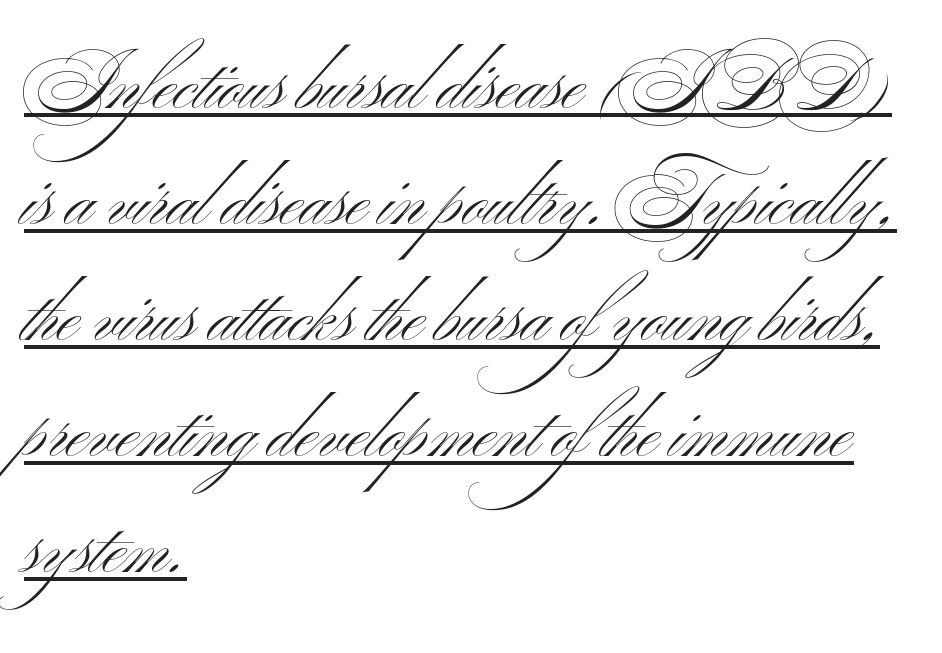
Q: Is the text bold? A: No.
Q: Is the text italic (slanted)? A: Yes.
Q: Is the typeface a serif or a sans-serif typeface? A: Sans-serif.
Q: Is the text underlined? A: Yes.
Q: How is the paragraph aligned? A: Left-aligned.
Q: Is the spacing between letters normal or unusually wide? A: Normal.
Q: Is the spacing between lines tight, normal or loose? A: Normal.
Q: Width (condensed, normal, or wide)? A: Wide.
Q: Stroke contrast? A: Medium.
Q: x-height? A: Small.
Q: Monospaced? A: No.
